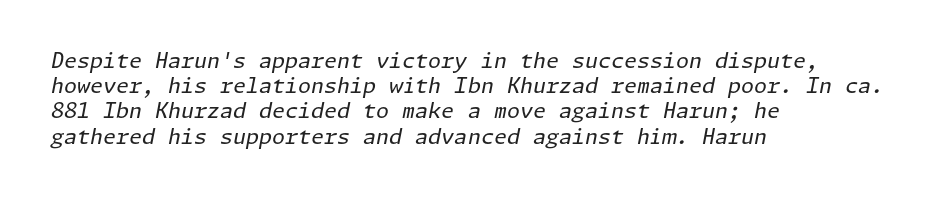
The glyphs look as if they've been sheared to an angle. Left-aligned paragraph, ragged on the right. Weight: regular or lighter. What stands out about the letter spacing? Nothing — it is the standard amount.
